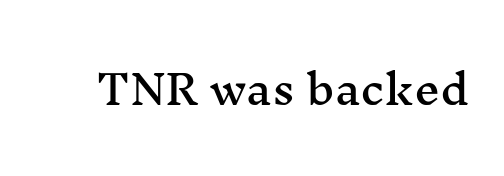
Q: Is the text italic (slanted)? A: No, it is upright.
Q: Is the typeface a serif or a sans-serif typeface? A: Serif.
Q: Is the text underlined? A: No.
Q: Is the spacing between letters normal or unusually wide? A: Normal.
Q: Width (condensed, normal, or wide)? A: Wide.
Q: Stroke contrast? A: Medium.
Q: x-height? A: Medium.
Q: Monospaced? A: No.
